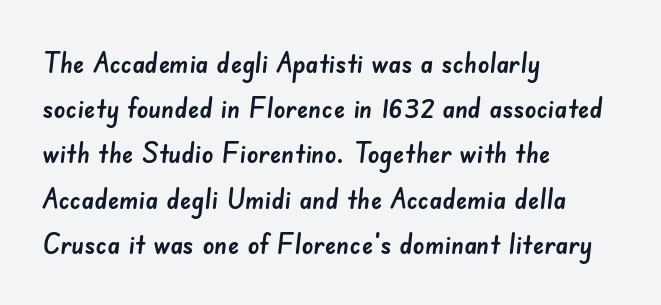
Q: Is the typeface a serif or a sans-serif typeface? A: Sans-serif.
Q: Is the text underlined? A: No.
Q: How is the paragraph aligned? A: Left-aligned.
Q: Is the spacing between letters normal or unusually wide? A: Normal.
Q: Is the spacing between lines tight, normal or loose? A: Normal.
Q: Width (condensed, normal, or wide)? A: Normal.
Q: Stroke contrast? A: Low.
Q: x-height? A: Small.
Q: Monospaced? A: No.
